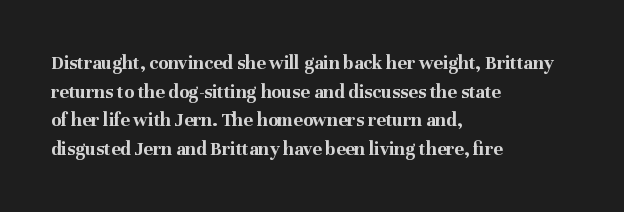
{"italic": "no", "bold": "yes", "underline": "no", "align": "left", "line_spacing": "normal", "line_spacing_ratio": 1.43, "letter_spacing": "normal", "letter_spacing_em": 0.0, "glyph_px": 20}
